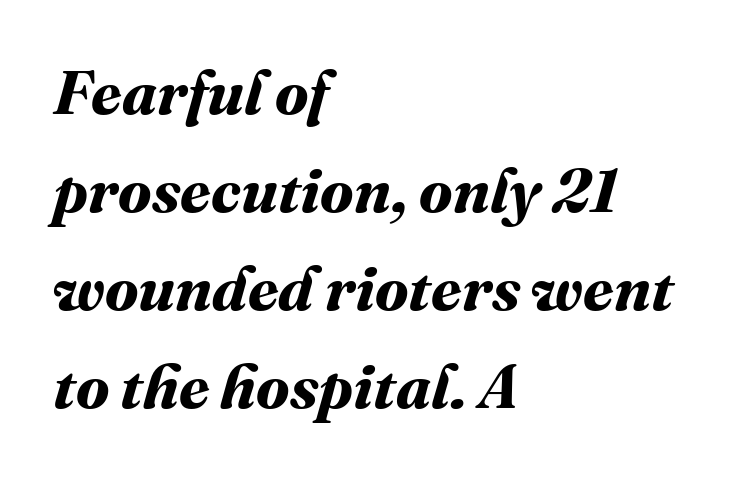
The image shows 62 px bold type; set left-aligned, normal line spacing (1.58x), normal letter spacing, not underlined; medium stroke contrast and a medium x-height.
